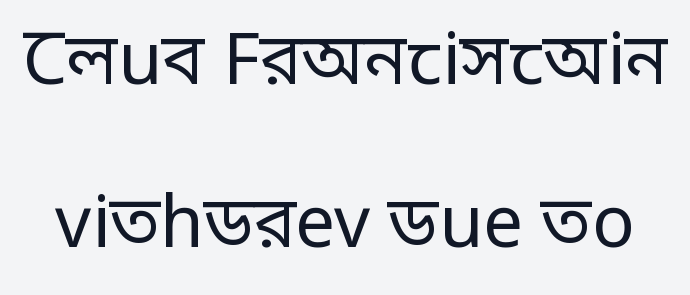
How would I describe the line gaps? Wide and relaxed. The strokes are not fattened; the text isn't bold. Between one letter and the next there's only the usual sliver of space. This is the regular roman posture of the typeface. Proportional: the letters do not fall into vertical columns.
